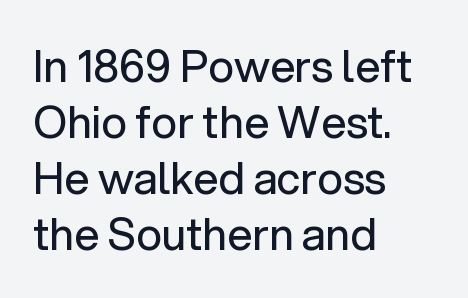
{"serif": "no", "italic": "no", "bold": "no", "weight": "regular", "width": "normal", "stroke_contrast": "low", "x_height": "medium", "monospaced": "no", "underline": "no", "align": "left", "line_spacing": "normal", "line_spacing_ratio": 1.27, "letter_spacing": "normal", "letter_spacing_em": 0.0, "glyph_px": 44}
